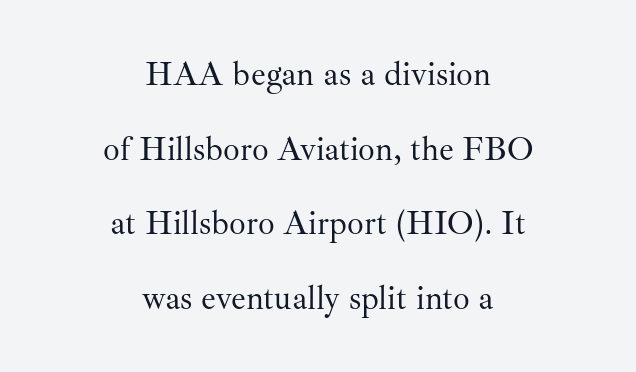
The image shows 33 px regular-weight serif type, upright; set centered, loose line spacing (2.26x), normal letter spacing, not underlined; medium stroke contrast and a small x-height.
